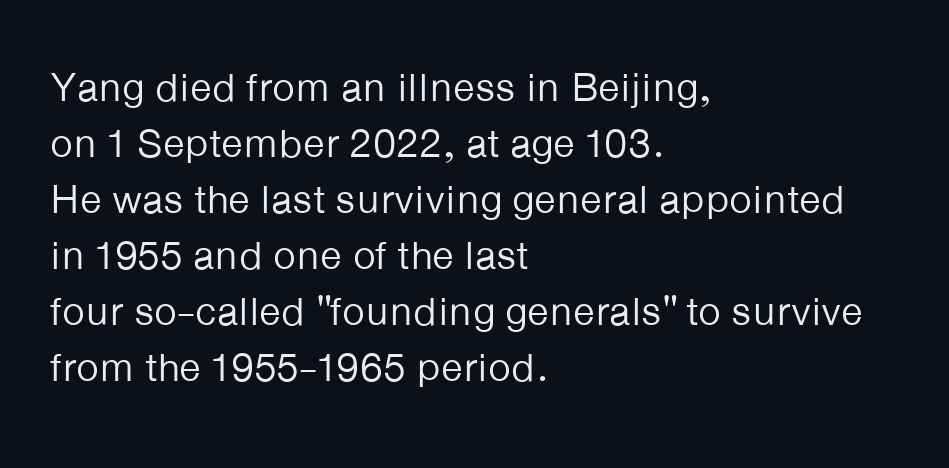
The image shows 40 px regular-weight sans-serif type, upright; set left-aligned, normal line spacing (1.4x), normal letter spacing, not underlined; low stroke contrast and a medium x-height.
